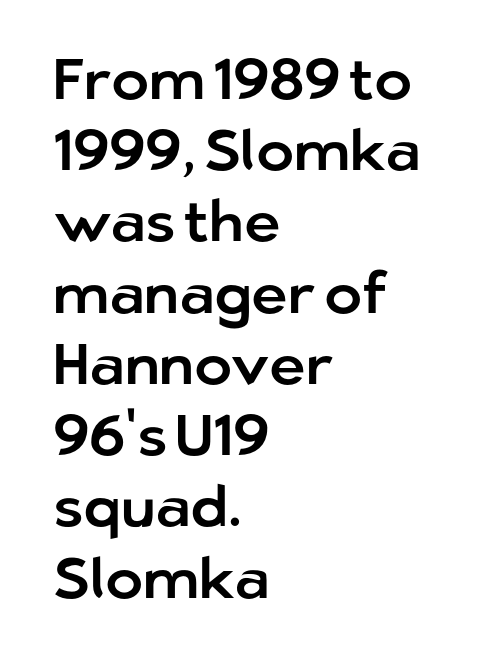
{"serif": "no", "italic": "no", "width": "normal", "stroke_contrast": "low", "x_height": "medium", "monospaced": "no", "underline": "no", "align": "left", "line_spacing": "normal", "line_spacing_ratio": 1.25, "letter_spacing": "normal", "letter_spacing_em": 0.0, "glyph_px": 57}
